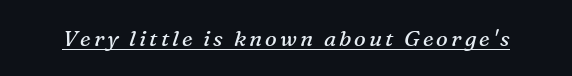
Ink coverage per letter is moderate at most. Posture: slanted. In designer terms, the underline attribute is active on this setting.
